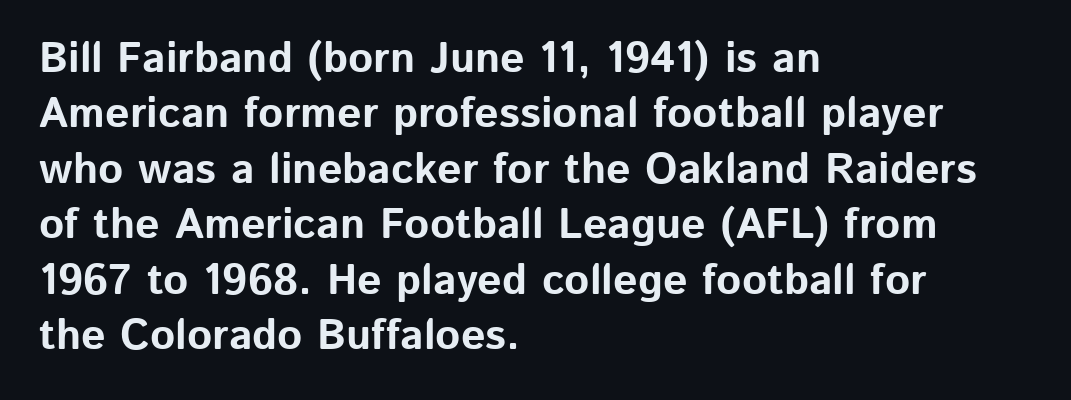
Q: Is the text bold? A: Yes.
Q: Is the text italic (slanted)? A: No, it is upright.
Q: Is the typeface a serif or a sans-serif typeface? A: Sans-serif.
Q: Is the text underlined? A: No.
Q: How is the paragraph aligned? A: Left-aligned.
Q: Is the spacing between letters normal or unusually wide? A: Normal.
Q: Is the spacing between lines tight, normal or loose? A: Normal.
Q: Width (condensed, normal, or wide)? A: Normal.
Q: Stroke contrast? A: Low.
Q: x-height? A: Medium.
Q: Monospaced? A: No.
